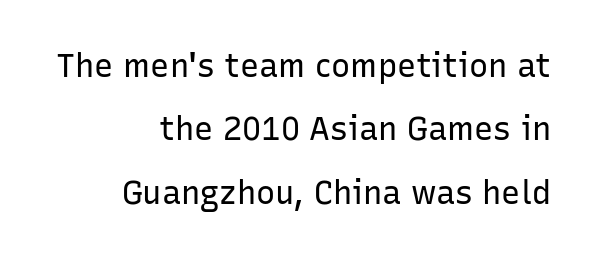
The image shows 32 px regular-weight sans-serif type, upright; set right-aligned, loose line spacing (1.98x), normal letter spacing, not underlined; low stroke contrast and a medium x-height.
